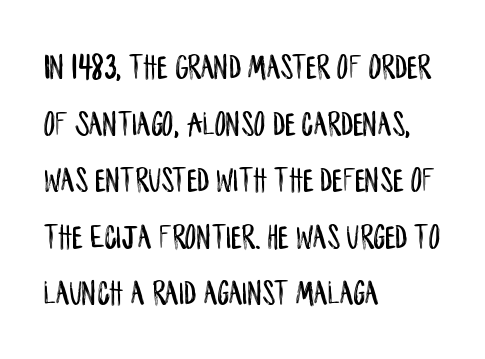
Q: Is the text italic (slanted)? A: No, it is upright.
Q: Is the typeface a serif or a sans-serif typeface? A: Sans-serif.
Q: Is the text underlined? A: No.
Q: How is the paragraph aligned? A: Left-aligned.
Q: Is the spacing between letters normal or unusually wide? A: Normal.
Q: Is the spacing between lines tight, normal or loose? A: Normal.
Q: Width (condensed, normal, or wide)? A: Condensed.
Q: Stroke contrast? A: Low.
Q: x-height? A: Large.
Q: Monospaced? A: No.
